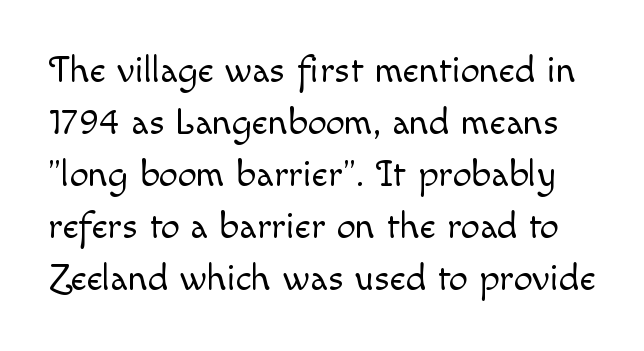
Posture: vertical. Each letter keeps its own natural width here, so spacing adapts to shape. Between one letter and the next there's only the usual sliver of space. Honestly, the row spacing looks completely unremarkable. Underline: absent.
